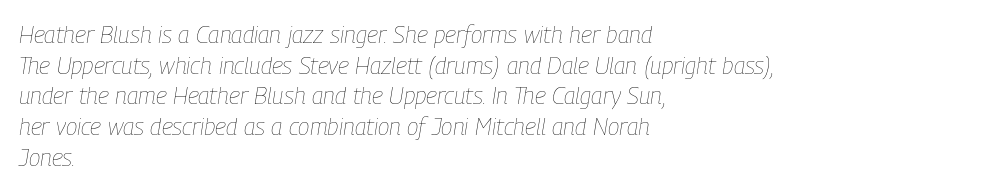
Q: Is the text bold? A: No.
Q: Is the text italic (slanted)? A: Yes, it leans right by about 9 degrees.
Q: Is the text underlined? A: No.
Q: How is the paragraph aligned? A: Left-aligned.
Q: Is the spacing between letters normal or unusually wide? A: Normal.
Q: Is the spacing between lines tight, normal or loose? A: Normal.
